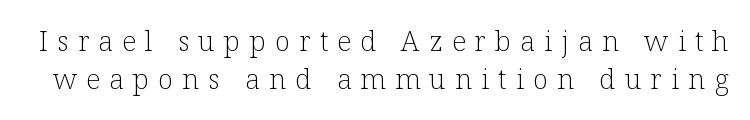
Style check: upright. Letters rest on an invisible, unmarked baseline. Look at the tracking — it's clearly loosened, letters drifting apart. These lines are composed in type with serifs. The designer left line spacing at the default. Each letter keeps its own natural width here, so spacing adapts to shape.
